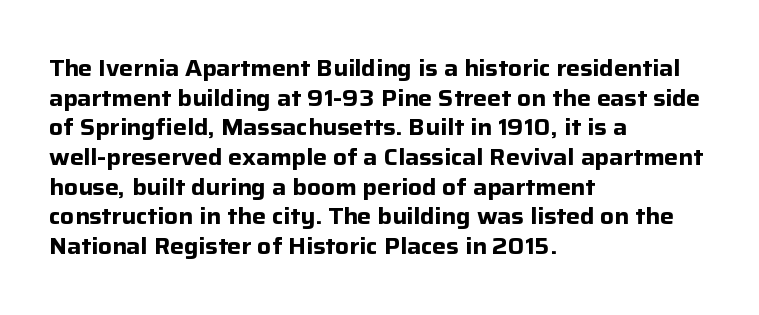
Q: Is the text bold? A: Yes.
Q: Is the text italic (slanted)? A: No, it is upright.
Q: Is the text underlined? A: No.
Q: How is the paragraph aligned? A: Left-aligned.
Q: Is the spacing between letters normal or unusually wide? A: Normal.
Q: Is the spacing between lines tight, normal or loose? A: Normal.
